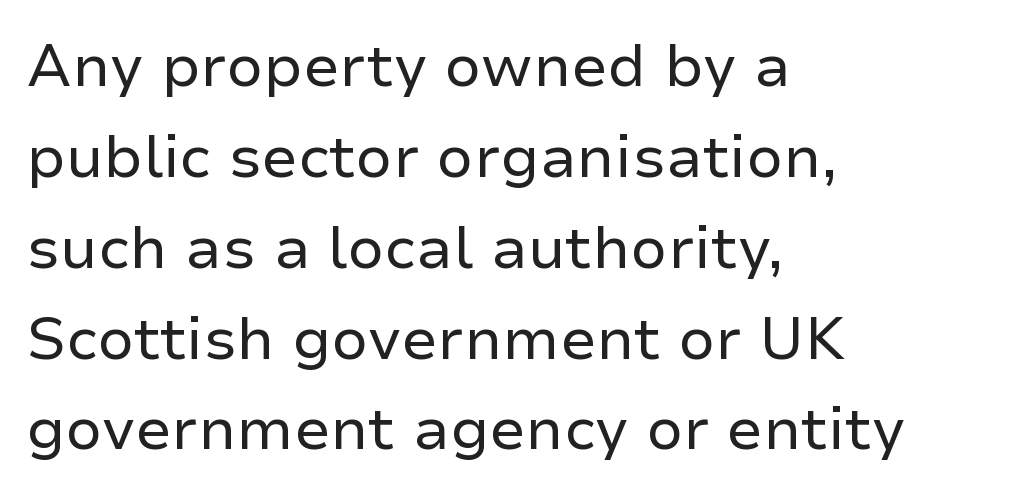
The image shows 59 px regular-weight sans-serif type, upright; set left-aligned, normal line spacing (1.54x), normal letter spacing, not underlined; low stroke contrast and a medium x-height.
